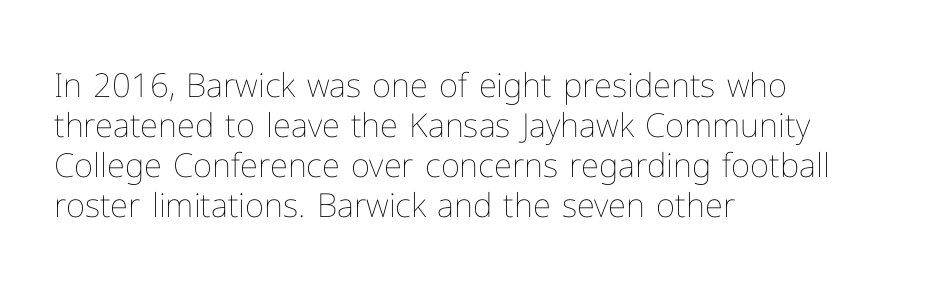
{"italic": "no", "bold": "no", "weight": "thin", "width": "normal", "stroke_contrast": "low", "x_height": "medium", "monospaced": "no", "underline": "no", "align": "left", "line_spacing_ratio": 1.21, "letter_spacing": "normal", "letter_spacing_em": 0.0, "glyph_px": 33}
